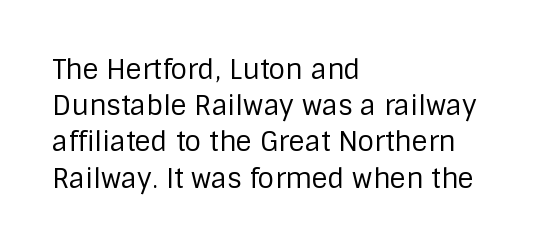
The strokes carry an ordinary text weight at most. Teacher's note: observe the even left margin — that is flush-left alignment. The lines sit at an ordinary, default distance from one another. Does extra space separate the letters? No, they use regular spacing. Posture: vertical. The specimen omits any rule beneath the text block's lines.
